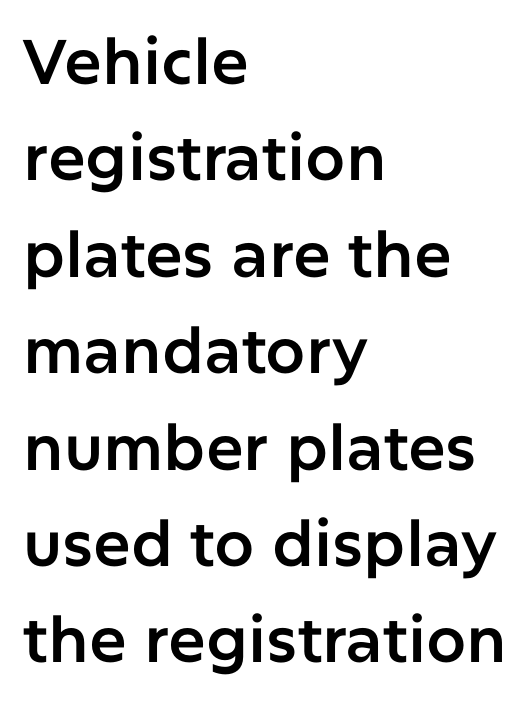
{"serif": "no", "italic": "no", "width": "normal", "stroke_contrast": "low", "x_height": "medium", "monospaced": "no", "underline": "no", "align": "left", "line_spacing": "normal", "line_spacing_ratio": 1.53, "letter_spacing": "normal", "letter_spacing_em": 0.0, "glyph_px": 63}
